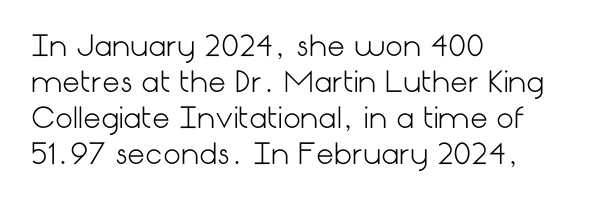
The image shows 28 px light sans-serif type, upright; set left-aligned, normal line spacing (1.29x), normal letter spacing, not underlined; low stroke contrast and a medium x-height.
